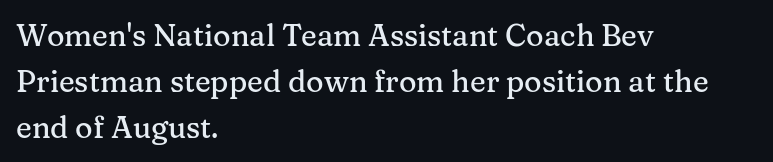
{"serif": "yes", "italic": "no", "width": "normal", "stroke_contrast": "medium", "x_height": "medium", "monospaced": "no", "underline": "no", "align": "left", "line_spacing": "normal", "line_spacing_ratio": 1.53, "letter_spacing": "normal", "letter_spacing_em": 0.0, "glyph_px": 30}
